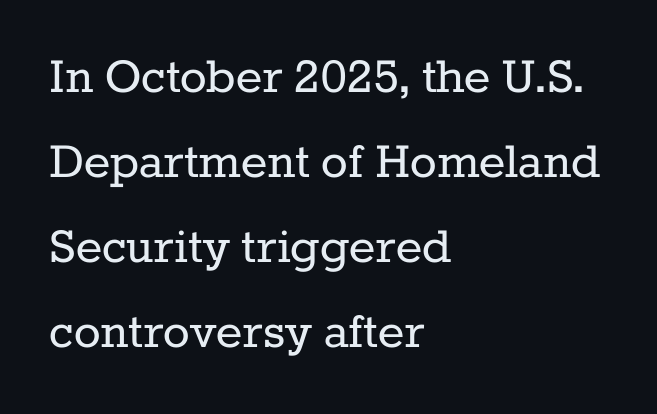
Italic: no, the glyphs are upright roman. Nothing unusual about the tracking: characters are spaced as the font intends. If you drew a ruler down the left edge, every line would touch it. This is serif lettering, the kind often seen in printed books. Think standard paragraph weight, or any step lighter than that.
